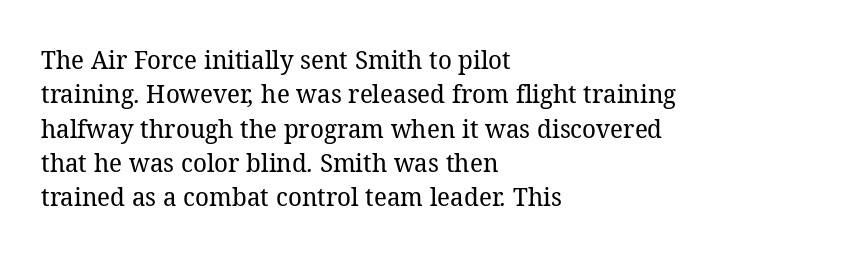
The image shows 26 px text type; set left-aligned, normal line spacing (1.32x), normal letter spacing, not underlined.
